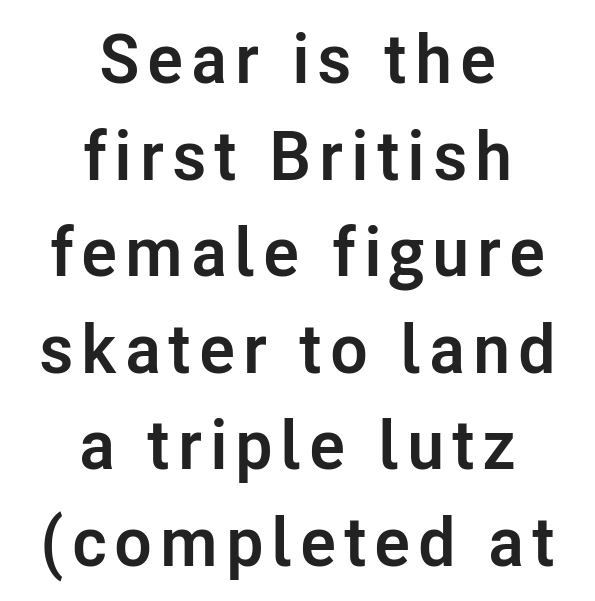
Q: Is the text bold? A: Yes.
Q: Is the text italic (slanted)? A: No, it is upright.
Q: Is the typeface a serif or a sans-serif typeface? A: Sans-serif.
Q: Is the text underlined? A: No.
Q: How is the paragraph aligned? A: Centered.
Q: Is the spacing between lines tight, normal or loose? A: Normal.
Q: Width (condensed, normal, or wide)? A: Normal.
Q: Stroke contrast? A: Low.
Q: x-height? A: Medium.
Q: Monospaced? A: No.
